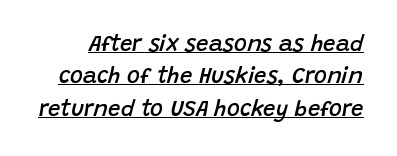
Q: Is the text bold? A: Semi-bold.
Q: Is the text italic (slanted)? A: Yes, it leans right by about 15 degrees.
Q: Is the text underlined? A: Yes.
Q: Is the spacing between letters normal or unusually wide? A: Normal.
Q: Is the spacing between lines tight, normal or loose? A: Normal.
